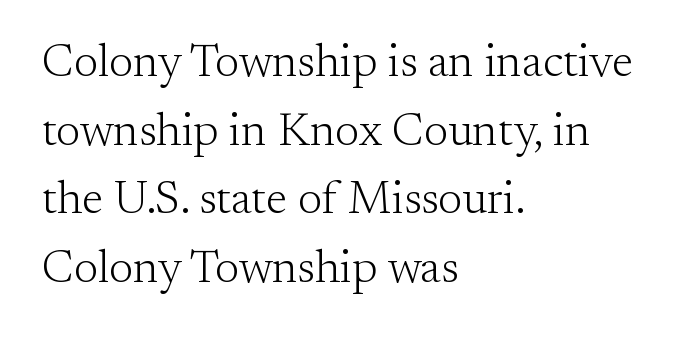
Q: Is the text bold? A: No.
Q: Is the text italic (slanted)? A: No, it is upright.
Q: Is the typeface a serif or a sans-serif typeface? A: Serif.
Q: Is the text underlined? A: No.
Q: How is the paragraph aligned? A: Left-aligned.
Q: Is the spacing between letters normal or unusually wide? A: Normal.
Q: Is the spacing between lines tight, normal or loose? A: Normal.
Q: Width (condensed, normal, or wide)? A: Normal.
Q: Stroke contrast? A: Medium.
Q: x-height? A: Small.
Q: Monospaced? A: No.
